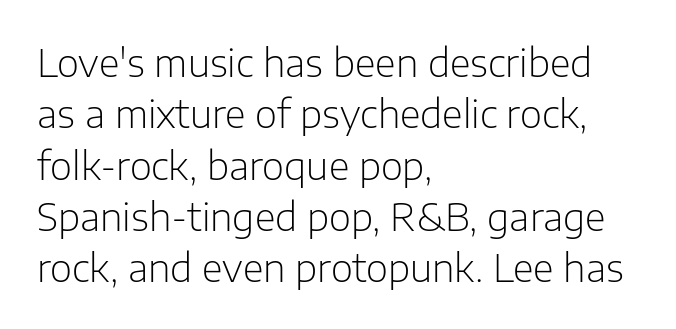
Q: Is the text bold? A: No.
Q: Is the text italic (slanted)? A: No, it is upright.
Q: Is the typeface a serif or a sans-serif typeface? A: Sans-serif.
Q: Is the text underlined? A: No.
Q: How is the paragraph aligned? A: Left-aligned.
Q: Is the spacing between letters normal or unusually wide? A: Normal.
Q: Is the spacing between lines tight, normal or loose? A: Normal.
Q: Width (condensed, normal, or wide)? A: Normal.
Q: Stroke contrast? A: Low.
Q: x-height? A: Medium.
Q: Monospaced? A: No.
